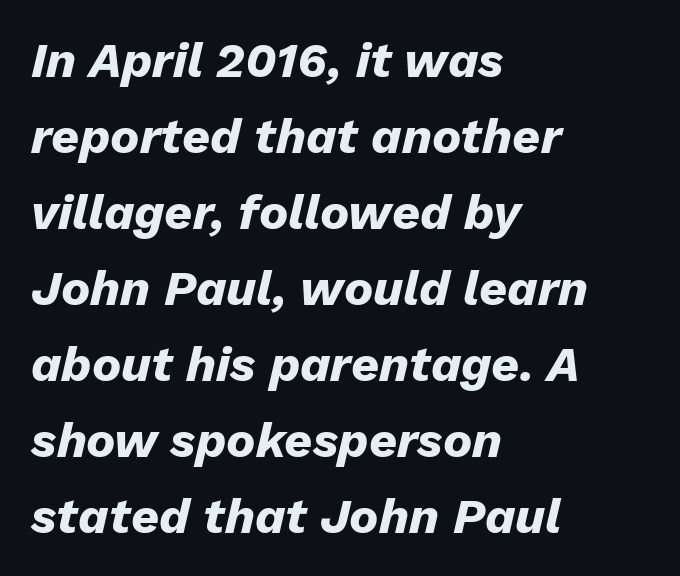
The image shows 49 px heavy type, italic (leaning right); set left-aligned, normal line spacing (1.55x), normal letter spacing, not underlined; low stroke contrast and a medium x-height.
